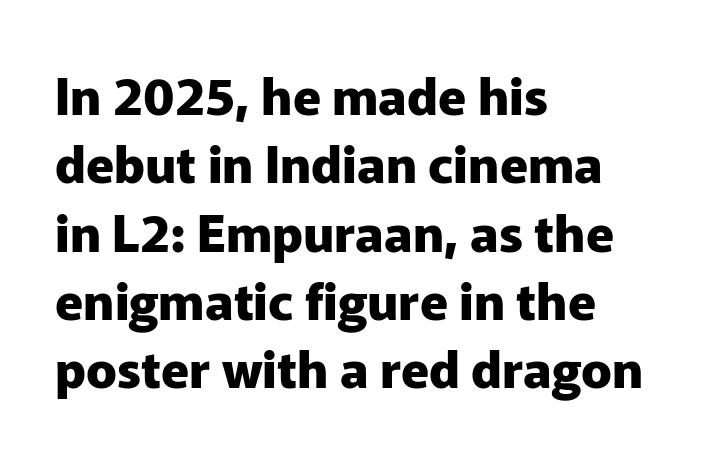
The image shows 51 px heavy sans-serif type, upright; set left-aligned, normal line spacing (1.34x), normal letter spacing, not underlined; low stroke contrast and a medium x-height.
